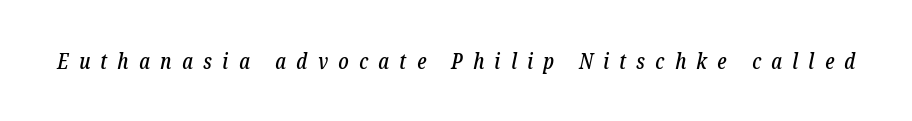
{"italic": "yes", "lean": "right", "slant_degrees": 12, "underline": "no", "letter_spacing": "wide", "letter_spacing_em": 0.47, "glyph_px": 22}
